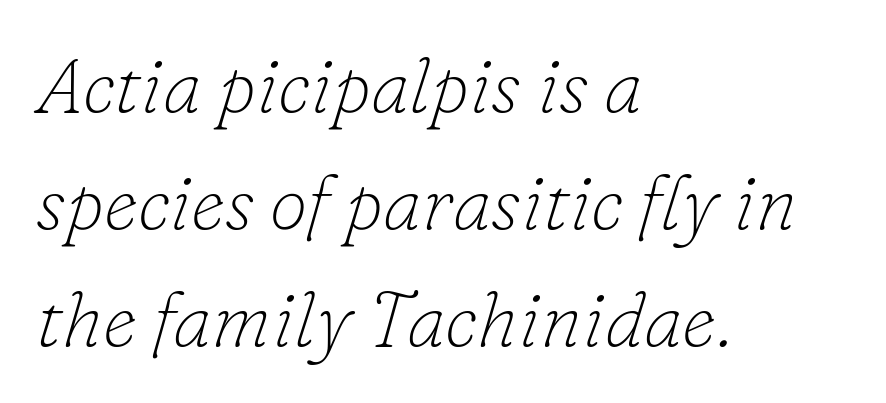
The strokes carry an ordinary text weight at most. The typeface chosen for these lines features serifs. Line starts are locked; line ends wander. In terms of leading, this rendering sits right in the middle. Do the characters align in a grid? No, the font is proportional.
